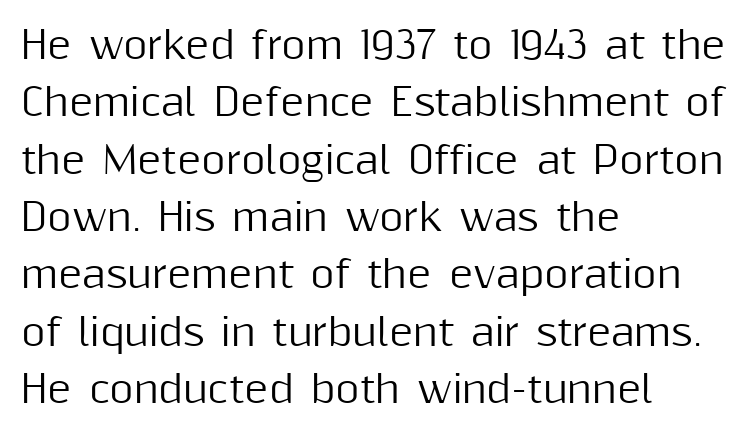
Q: Is the text italic (slanted)? A: No, it is upright.
Q: Is the typeface a serif or a sans-serif typeface? A: Sans-serif.
Q: Is the text underlined? A: No.
Q: How is the paragraph aligned? A: Left-aligned.
Q: Is the spacing between letters normal or unusually wide? A: Normal.
Q: Is the spacing between lines tight, normal or loose? A: Normal.
Q: Width (condensed, normal, or wide)? A: Normal.
Q: Stroke contrast? A: Medium.
Q: x-height? A: Medium.
Q: Monospaced? A: No.
